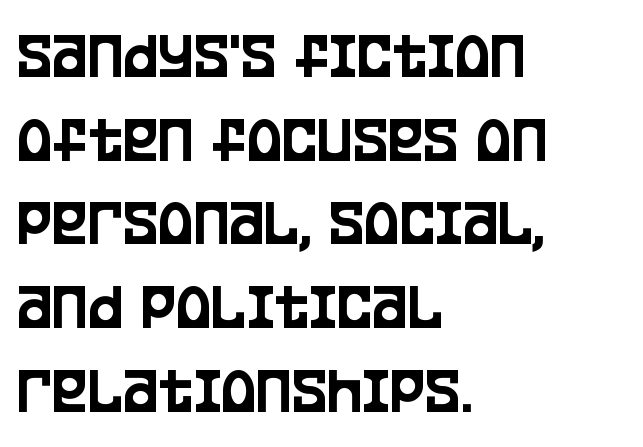
Q: Is the text italic (slanted)? A: No, it is upright.
Q: Is the typeface a serif or a sans-serif typeface? A: Sans-serif.
Q: Is the text underlined? A: No.
Q: How is the paragraph aligned? A: Left-aligned.
Q: Is the spacing between letters normal or unusually wide? A: Normal.
Q: Is the spacing between lines tight, normal or loose? A: Normal.
Q: Width (condensed, normal, or wide)? A: Condensed.
Q: Stroke contrast? A: Low.
Q: x-height? A: Large.
Q: Monospaced? A: No.
